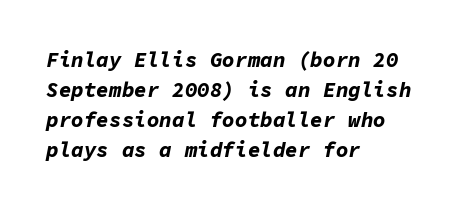
Reading down the block, your eye returns to a fixed left position each line. If you drew a line through each stem, it would be angled. Honestly, the letter spacing is just normal — you wouldn't notice it. What's the leading like? Ordinary, nothing unusual. The foot of each line stays bare and open.
